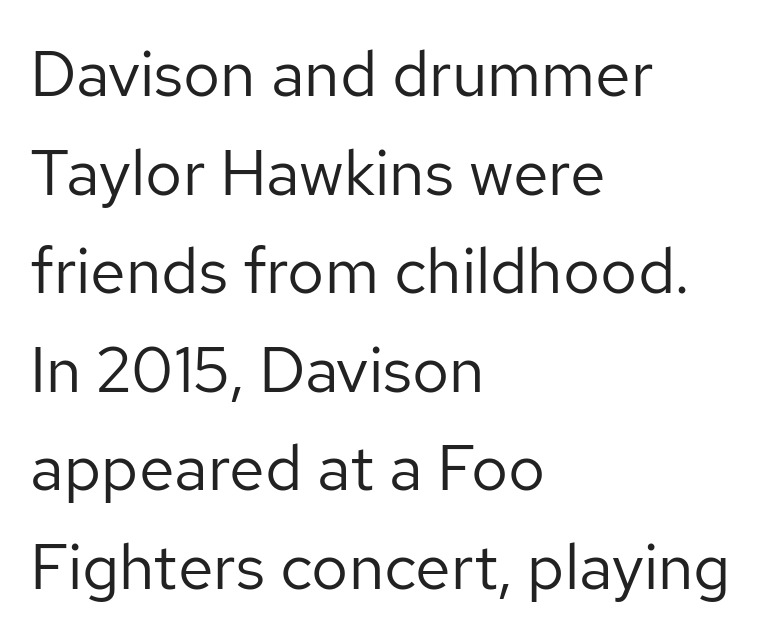
{"serif": "no", "italic": "no", "bold": "no", "weight": "regular", "width": "normal", "stroke_contrast": "low", "x_height": "medium", "monospaced": "no", "underline": "no", "align": "left", "line_spacing": "normal", "line_spacing_ratio": 1.54, "letter_spacing": "normal", "letter_spacing_em": 0.0, "glyph_px": 64}
